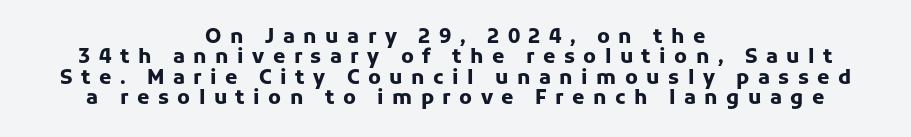
The image shows 20 px bold type, upright; set centered, tight line spacing (1.02x), unusually wide letter spacing (+0.42 em), not underlined.
